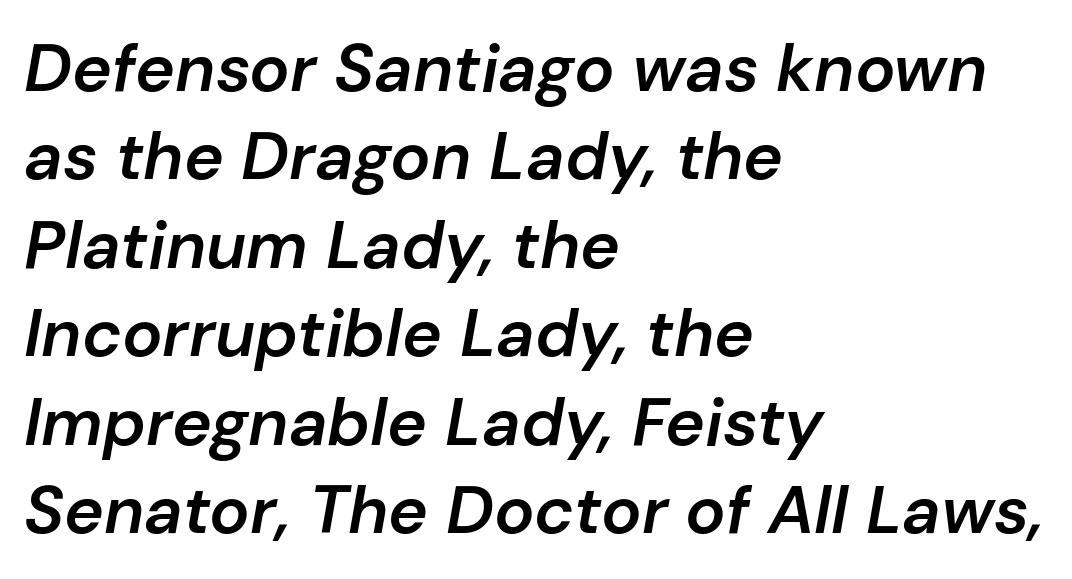
Letters rest on an invisible, unmarked baseline. The compositor pushed each line to the left boundary. Character widths vary here, with narrow letters taking less room than wide ones. Observe the lean: these are italic letterforms. Quick note: interline space is typical.
